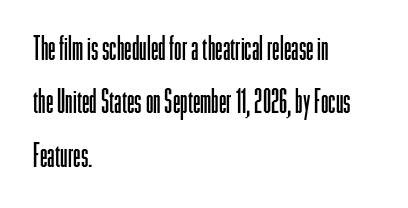
Q: Is the text bold? A: No.
Q: Is the text italic (slanted)? A: No, it is upright.
Q: Is the typeface a serif or a sans-serif typeface? A: Sans-serif.
Q: Is the text underlined? A: No.
Q: How is the paragraph aligned? A: Left-aligned.
Q: Is the spacing between letters normal or unusually wide? A: Normal.
Q: Is the spacing between lines tight, normal or loose? A: Normal.
Q: Width (condensed, normal, or wide)? A: Condensed.
Q: Stroke contrast? A: Low.
Q: x-height? A: Medium.
Q: Monospaced? A: No.
